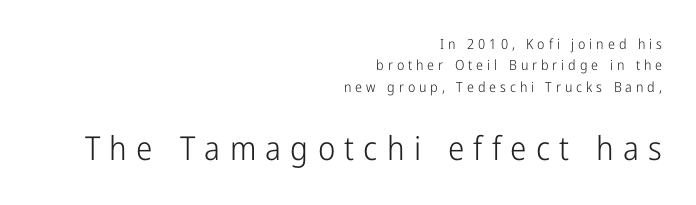
The lines sit at an ordinary, default distance from one another. Nothing sits at the stroke ends, so this counts as sans-serif. The tracking reads as deliberately expanded to a designer's eye. You could not count columns in this text — the font is proportionally spaced. Is there any slant? The stems are plumb. Note: smaller setting up top, larger setting below.
